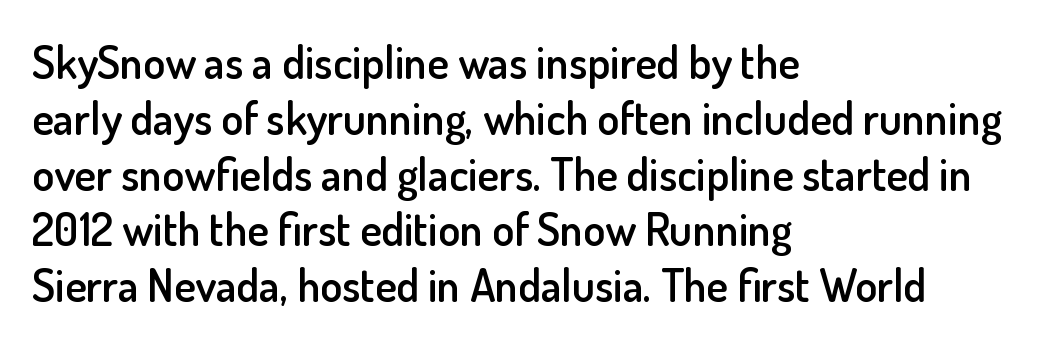
Q: Is the text bold? A: Semi-bold.
Q: Is the text italic (slanted)? A: No, it is upright.
Q: Is the typeface a serif or a sans-serif typeface? A: Sans-serif.
Q: Is the text underlined? A: No.
Q: How is the paragraph aligned? A: Left-aligned.
Q: Is the spacing between letters normal or unusually wide? A: Normal.
Q: Width (condensed, normal, or wide)? A: Normal.
Q: Stroke contrast? A: Low.
Q: x-height? A: Small.
Q: Monospaced? A: No.
